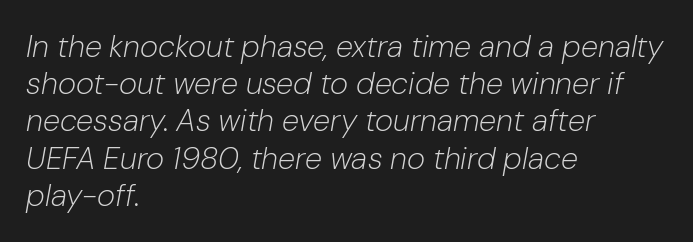
{"italic": "yes", "lean": "right", "slant_degrees": 10, "bold": "no", "weight": "light", "width": "normal", "stroke_contrast": "low", "x_height": "medium", "monospaced": "no", "underline": "no", "align": "left", "line_spacing_ratio": 1.2, "letter_spacing": "normal", "letter_spacing_em": 0.0, "glyph_px": 31}
